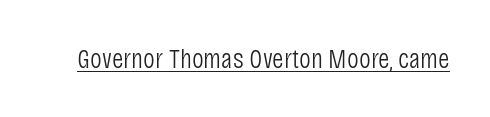
{"serif": "no", "italic": "no", "bold": "no", "weight": "light", "width": "condensed", "stroke_contrast": "low", "x_height": "large", "monospaced": "no", "underline": "yes", "letter_spacing": "normal", "letter_spacing_em": 0.0, "glyph_px": 28}
